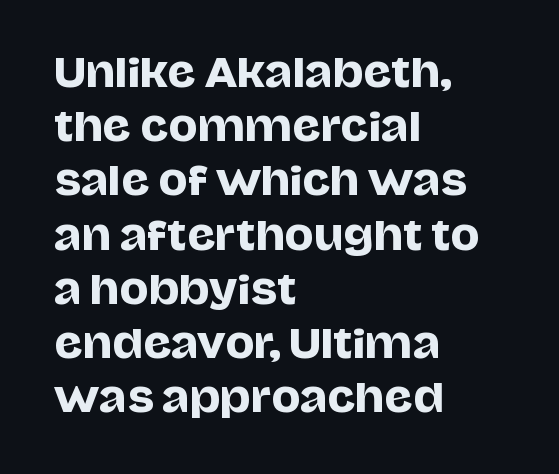
Left-aligned paragraph, ragged on the right. No word sits above an underline. This rendering leaves character spacing at its baseline value. A typesetter would call this proportional, since set widths differ per character.
